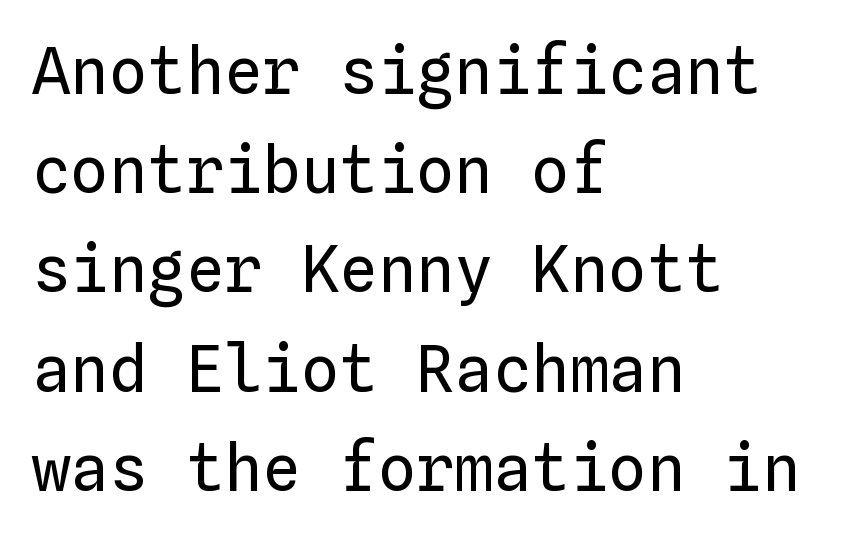
The lines in this sample share a left origin and differ only in where they stop. Here the designer chose a console-style face with uniform glyph widths. Nobody touched the tracking dial on this one. Vertical strokes here are truly vertical. Bare-footed words on every line. Heft: none added — not bold.
